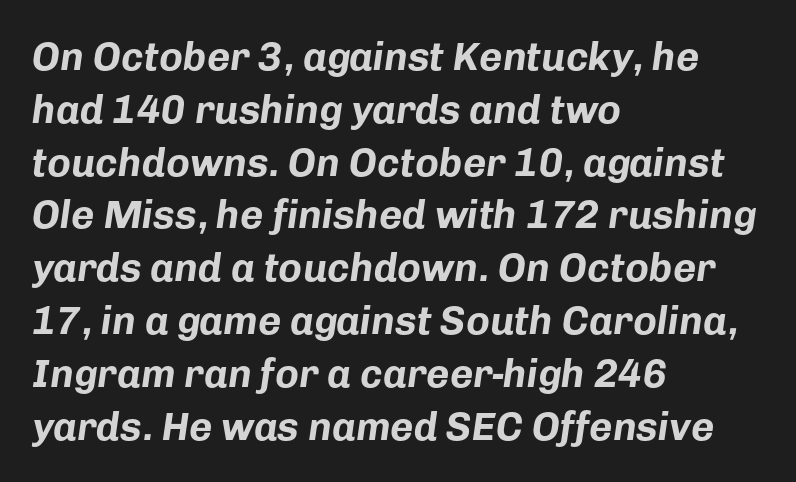
Reading down the block, your eye returns to a fixed left position each line. Observe the ordinary spacing: letters are neighbours, not strangers. Horizontal bands of white between lines are of average thickness. Looks like regular typesetting: each glyph gets only the width it needs. Quick note: italic. The space beneath each line is pristine and unruled.
